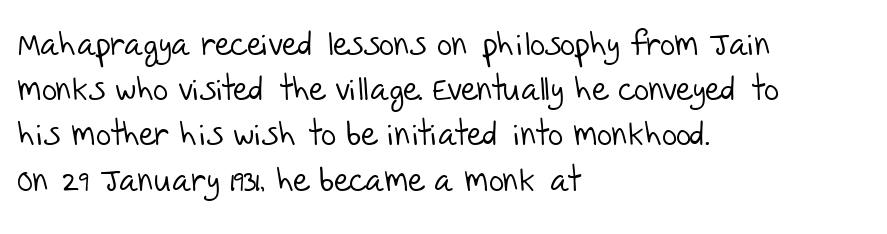
The image shows 33 px light sans-serif type; set left-aligned, normal line spacing (1.37x), normal letter spacing, not underlined; low stroke contrast and a large x-height.
